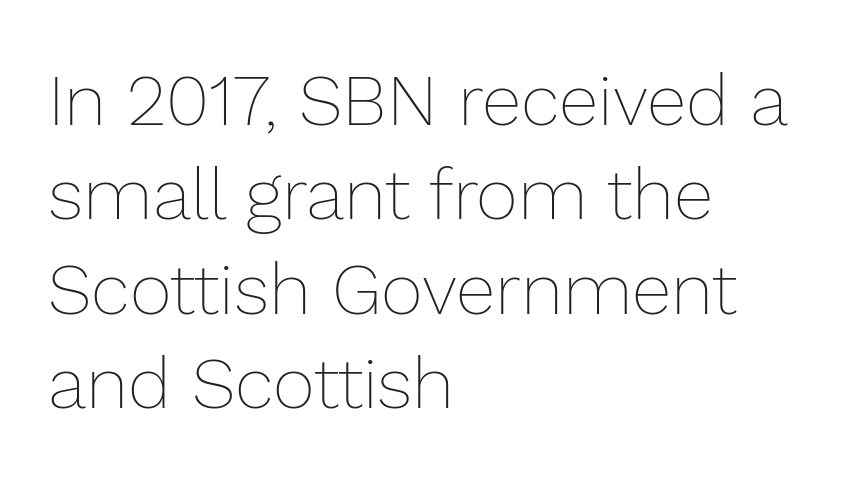
A light-to-regular cut is what we see here. Regular leading. The baseline area is clear. A roman cut, with each character standing at attention. The rendering anchors every line to the left-hand side.
